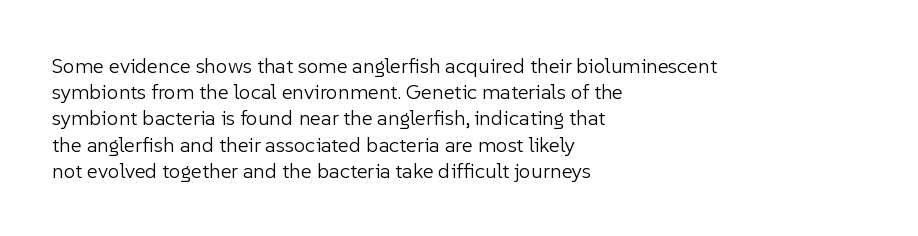
The image shows 21 px text type, upright; set left-aligned, normal line spacing (1.25x), normal letter spacing, not underlined.
